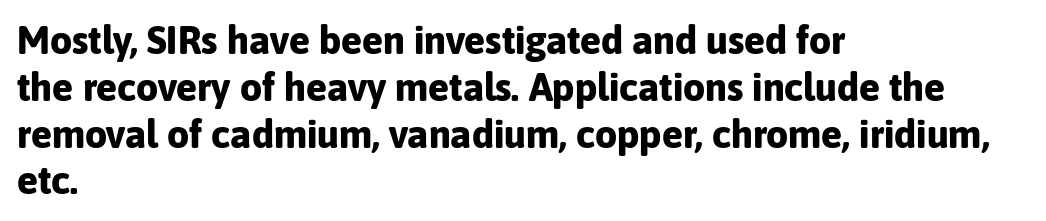
If you drew a line through each stem, it would be perfectly vertical. In terms of letterspacing, this is plain default setting. Each line starts at the same left margin while the right side varies. This is sans-serif lettering, the kind often seen on screens and signage.
